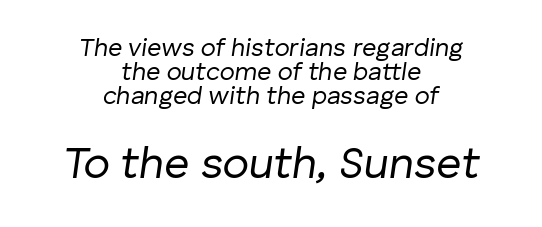
{"italic": "yes", "lean": "right", "slant_degrees": 8, "bold": "no", "weight": "regular", "width": "normal", "stroke_contrast": "low", "x_height": "medium", "monospaced": "no", "underline": "no", "align": "center", "line_spacing": "tight", "line_spacing_ratio": 0.96, "letter_spacing": "normal", "letter_spacing_em": 0.0, "larger_block": "second", "size_ratio": 1.76, "glyph_px": 44}
